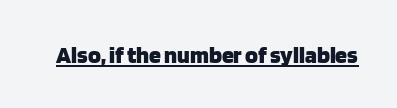
The image shows 24 px bold type, upright; set normal letter spacing, underlined.
